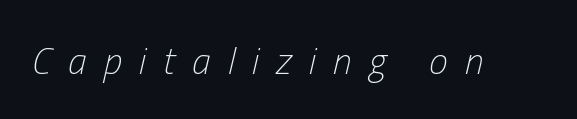
Compared with ordinary roman type, these characters are visibly tilted. Stems here are at most as thick as an everyday book face. The gaps between neighbouring characters are conspicuously large. The letters advance in unequal steps, a hallmark of proportional type.
